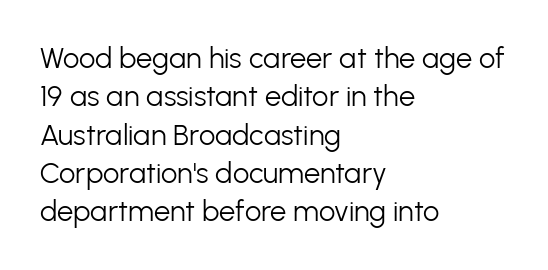
No extra tracking has been applied to these lines. Quick note: interline space is typical. Bare-footed words on every line. The passage shown is typed in a proportional face where columns would drift. A light-to-regular cut is what we see here.
